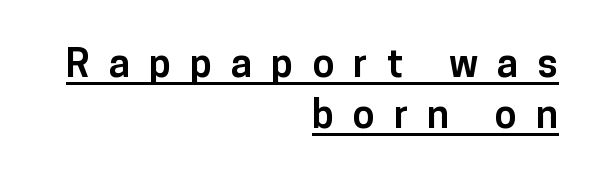
Reading down the block, your eye finds every line finishing at a fixed right position. You'd pick this weight for a headline — it's a proper bold. Check the space under the baseline: a stroke is drawn there. Characters remain perfectly vertical along every line. Grotesque or geometric, the face here clearly has no serifs.
